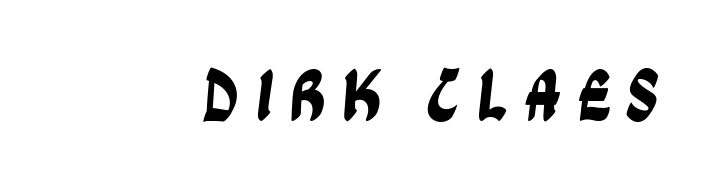
Does the type have serifs? No, each stem ends abruptly. The line texture is sparse and dotted thanks to wide tracking. Rule under the text: the space is simply empty. The paragraph shown leans on its right margin.
